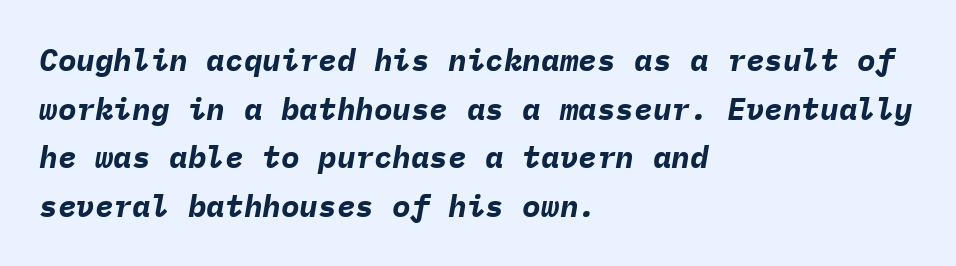
Teacher's note: observe the even left margin — that is flush-left alignment. Heft: maximum for text — a bold. Short note: letters normally spaced. Decoration check: the copy has no underline. The passage shown stacks its lines at a standard gap. The face used here has a pronounced slope to its letters.
